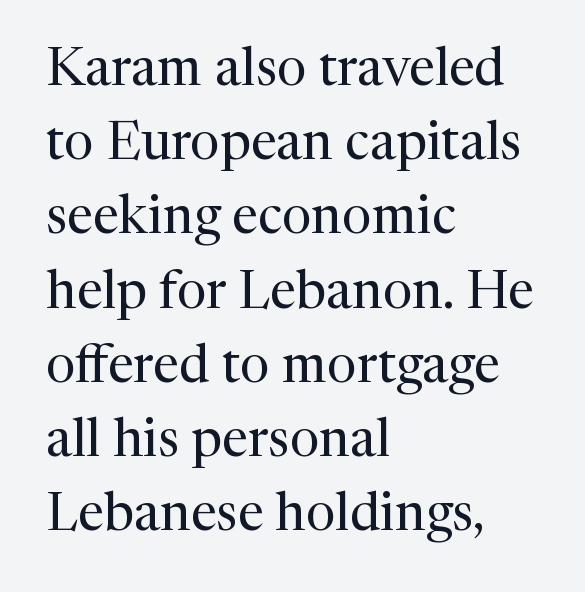
The typography opts for an upright posture over an oblique one. What's the leading like? Ordinary, nothing unusual. The zone under the glyphs is completely vacant. Small tapered or slab feet sit at the stroke ends, so this counts as serif.
